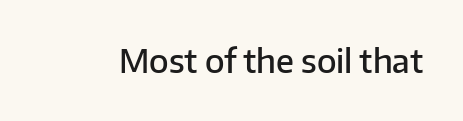
{"serif": "no", "italic": "no", "bold": "semi", "weight": "semibold", "width": "normal", "stroke_contrast": "low", "x_height": "medium", "monospaced": "no", "underline": "no", "letter_spacing": "normal", "letter_spacing_em": 0.0, "glyph_px": 32}
